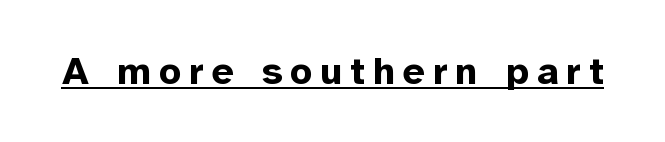
Q: Is the text bold? A: Yes.
Q: Is the text italic (slanted)? A: No, it is upright.
Q: Is the typeface a serif or a sans-serif typeface? A: Sans-serif.
Q: Is the text underlined? A: Yes.
Q: Is the spacing between letters normal or unusually wide? A: Unusually wide.
Q: Width (condensed, normal, or wide)? A: Normal.
Q: Stroke contrast? A: Low.
Q: x-height? A: Medium.
Q: Monospaced? A: No.
